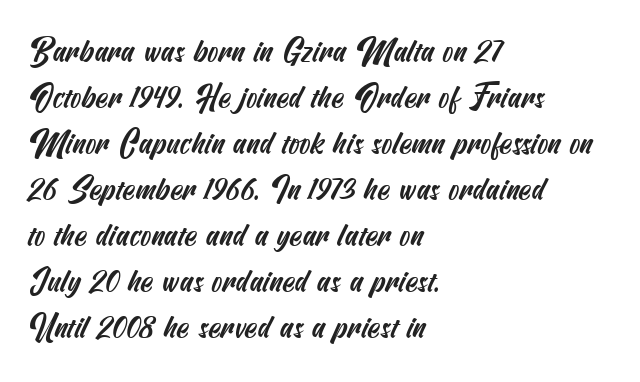
{"serif": "no", "width": "condensed", "stroke_contrast": "medium", "x_height": "small", "underline": "no", "align": "left", "line_spacing": "normal", "line_spacing_ratio": 1.44, "letter_spacing": "normal", "letter_spacing_em": 0.0, "glyph_px": 32}
